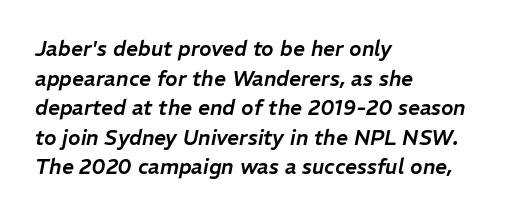
Short and long lines alike share a common starting point at left. Tracking value appears to be zero — textbook default spacing. Posture: slanted. Just letters on the line, the space beneath them empty. A typesetter would call this leading conventional body-copy spacing.
